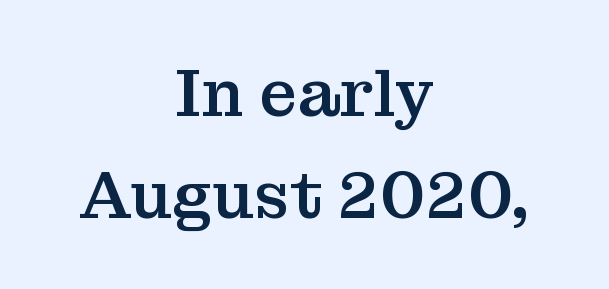
Q: Is the text italic (slanted)? A: No, it is upright.
Q: Is the typeface a serif or a sans-serif typeface? A: Serif.
Q: Is the text underlined? A: No.
Q: How is the paragraph aligned? A: Centered.
Q: Is the spacing between letters normal or unusually wide? A: Normal.
Q: Is the spacing between lines tight, normal or loose? A: Normal.
Q: Width (condensed, normal, or wide)? A: Normal.
Q: Stroke contrast? A: Medium.
Q: x-height? A: Medium.
Q: Monospaced? A: No.
